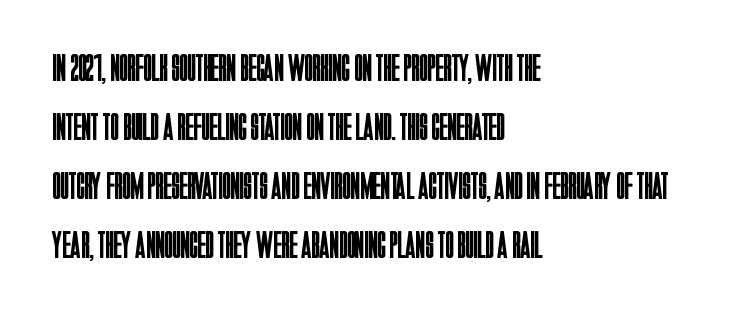
Q: Is the text bold? A: No.
Q: Is the text italic (slanted)? A: No, it is upright.
Q: Is the typeface a serif or a sans-serif typeface? A: Sans-serif.
Q: Is the text underlined? A: No.
Q: How is the paragraph aligned? A: Left-aligned.
Q: Is the spacing between letters normal or unusually wide? A: Normal.
Q: Is the spacing between lines tight, normal or loose? A: Normal.
Q: Width (condensed, normal, or wide)? A: Condensed.
Q: Stroke contrast? A: Low.
Q: x-height? A: Large.
Q: Monospaced? A: No.
